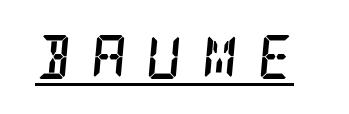
Q: Is the text bold? A: Yes.
Q: Is the text italic (slanted)? A: Yes, it leans right by about 5 degrees.
Q: Is the typeface a serif or a sans-serif typeface? A: Serif.
Q: Is the text underlined? A: Yes.
Q: Is the spacing between letters normal or unusually wide? A: Unusually wide.
Q: Width (condensed, normal, or wide)? A: Condensed.
Q: Stroke contrast? A: Low.
Q: x-height? A: Large.
